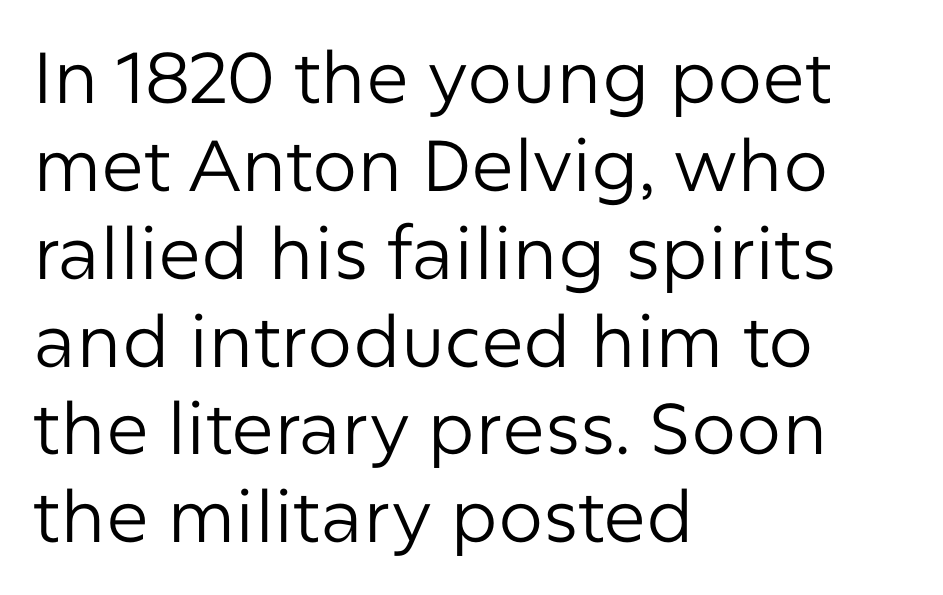
{"serif": "no", "italic": "no", "bold": "no", "weight": "regular", "width": "normal", "stroke_contrast": "low", "x_height": "medium", "monospaced": "no", "underline": "no", "align": "left", "line_spacing_ratio": 1.22, "letter_spacing": "normal", "letter_spacing_em": 0.0, "glyph_px": 72}
